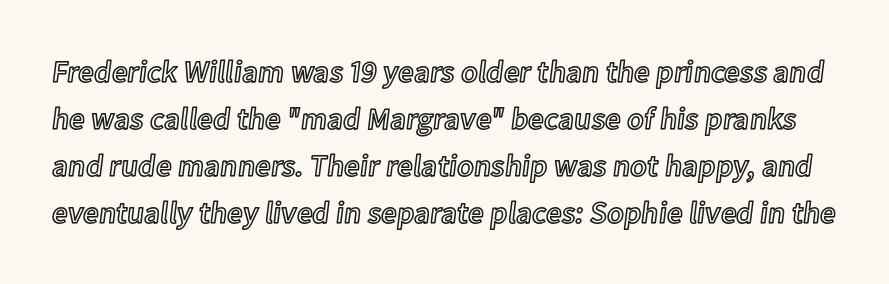
{"width": "normal", "x_height": "medium", "monospaced": "no", "underline": "no", "line_spacing": "normal", "line_spacing_ratio": 1.52, "letter_spacing": "normal", "letter_spacing_em": 0.0, "glyph_px": 31}
